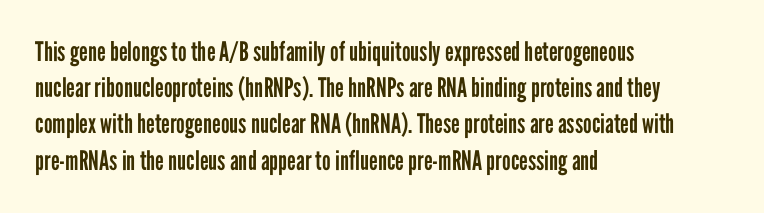
The image shows 27 px text type, upright; set left-aligned, normal line spacing (1.34x), normal letter spacing, not underlined.
